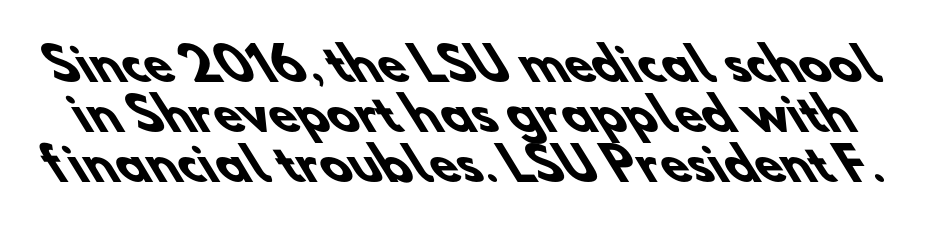
Vertically, the passage feels compressed, each row crowding the next. Think of a printed novel: that variable character pitch is what you see here. The line texture is even and compact thanks to regular tracking. This is heavy type, rendered in bold.
